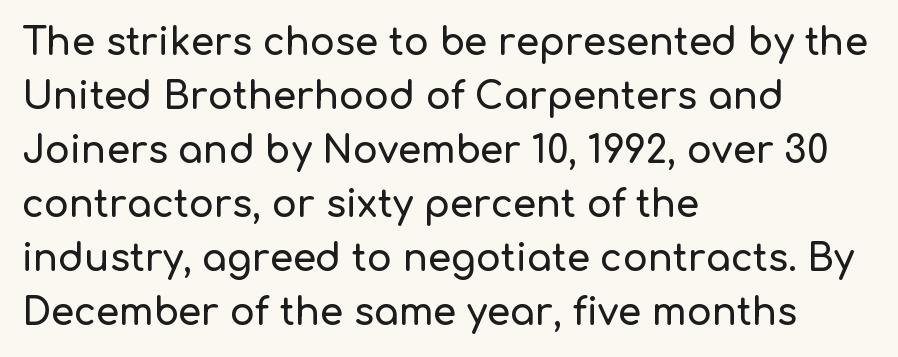
{"serif": "no", "italic": "no", "width": "normal", "stroke_contrast": "low", "x_height": "medium", "monospaced": "no", "underline": "no", "align": "left", "line_spacing": "normal", "line_spacing_ratio": 1.46, "letter_spacing": "normal", "letter_spacing_em": 0.0, "glyph_px": 37}
